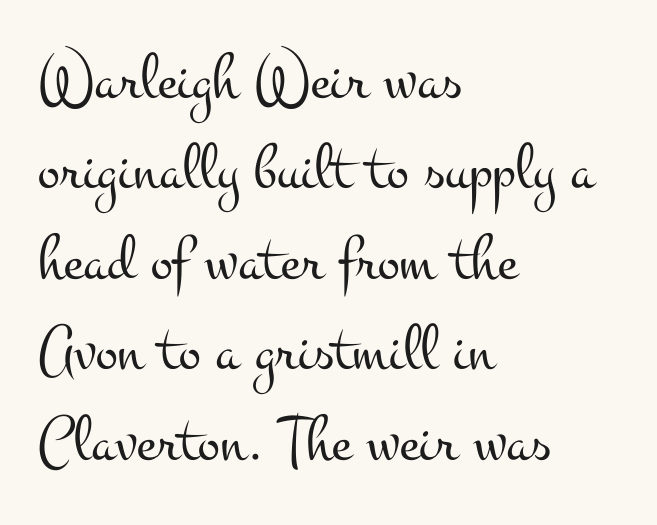
{"serif": "yes", "bold": "no", "weight": "light", "width": "wide", "stroke_contrast": "medium", "x_height": "small", "monospaced": "no", "underline": "no", "align": "left", "line_spacing": "normal", "line_spacing_ratio": 1.37, "letter_spacing": "normal", "letter_spacing_em": 0.0, "glyph_px": 66}
